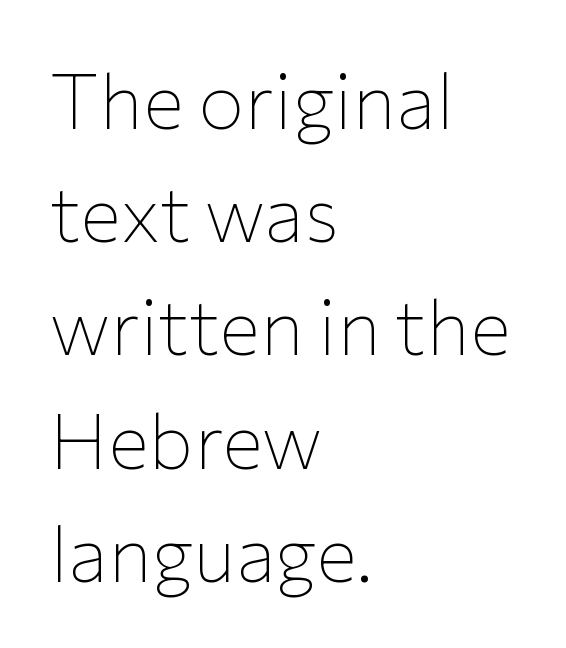
To sum up the face: it is a sans, with no serifs. Does the lettering tilt? It doesn't — this is upright. Glance below the letters and you will spot only blank space. The passage shown is typed in a proportional face where columns would drift. Words appear dense and cohesive because spacing is normal. These lines stack with their left ends in a neat column.
